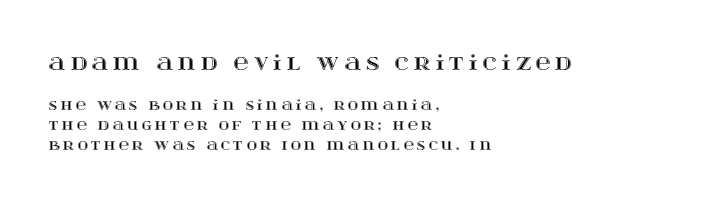
Ordinary non-slanted type is in use. Caption: multi-line text, flush left, ragged right. Glance below the letters and you will spot only blank space. These lines sit exactly where default settings would place them. Type size steps down from the first block to the second. A typesetter would call this heavily tracked-out type.
